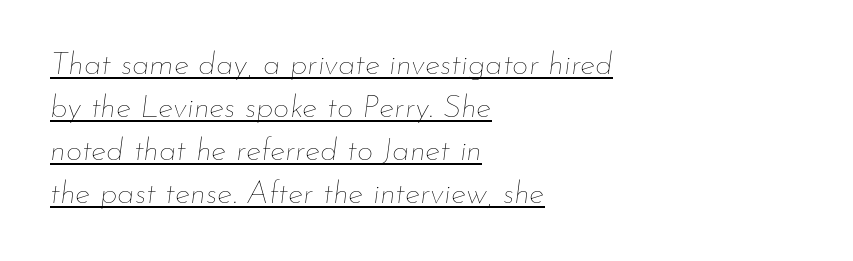
Q: Is the text bold? A: No.
Q: Is the text italic (slanted)? A: Yes, it leans right by about 7 degrees.
Q: Is the text underlined? A: Yes.
Q: How is the paragraph aligned? A: Left-aligned.
Q: Is the spacing between letters normal or unusually wide? A: Normal.
Q: Is the spacing between lines tight, normal or loose? A: Normal.
Q: Width (condensed, normal, or wide)? A: Normal.
Q: Stroke contrast? A: Low.
Q: x-height? A: Small.
Q: Monospaced? A: No.
